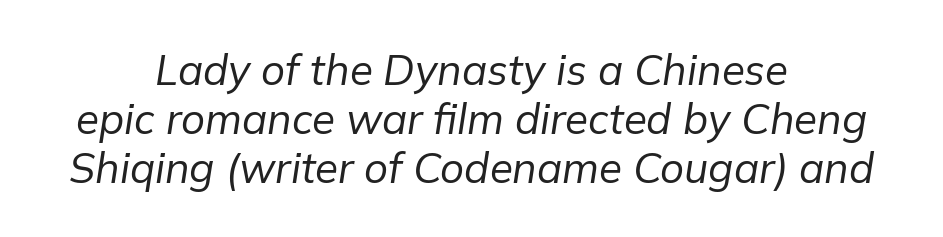
{"italic": "yes", "lean": "right", "slant_degrees": 9, "bold": "no", "weight": "regular", "width": "normal", "stroke_contrast": "low", "x_height": "medium", "monospaced": "no", "underline": "no", "align": "center", "line_spacing_ratio": 1.17, "letter_spacing": "normal", "letter_spacing_em": 0.0, "glyph_px": 42}
